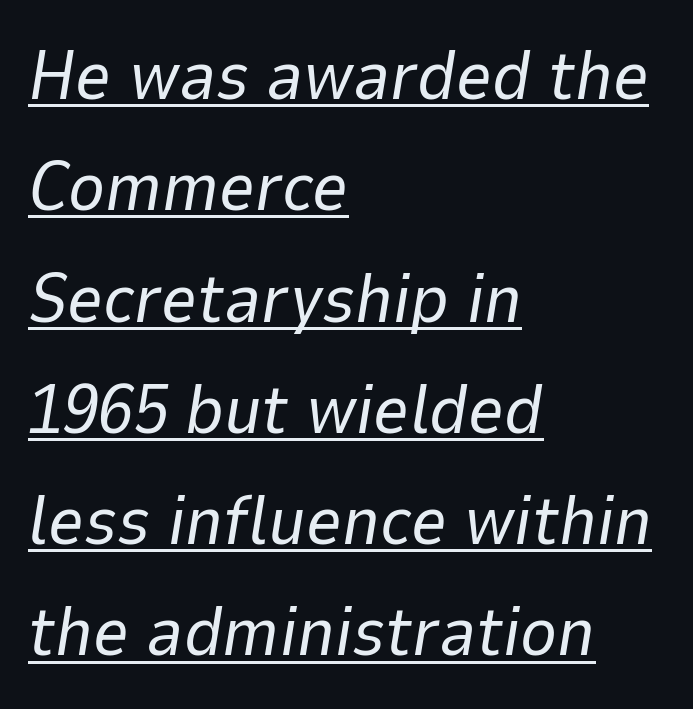
Q: Is the text bold? A: No.
Q: Is the text italic (slanted)? A: Yes, it leans right by about 9 degrees.
Q: Is the text underlined? A: Yes.
Q: How is the paragraph aligned? A: Left-aligned.
Q: Is the spacing between letters normal or unusually wide? A: Normal.
Q: Is the spacing between lines tight, normal or loose? A: Normal.
Q: Width (condensed, normal, or wide)? A: Normal.
Q: Stroke contrast? A: Low.
Q: x-height? A: Medium.
Q: Monospaced? A: No.
